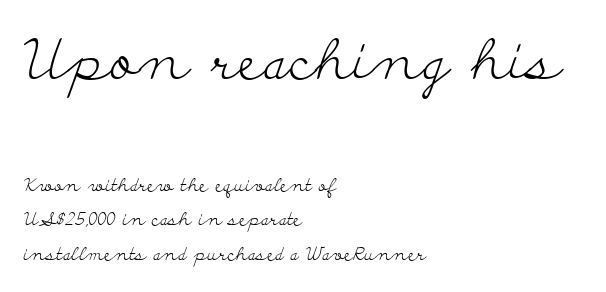
Q: Is the text bold? A: No.
Q: Is the text italic (slanted)? A: Yes.
Q: Is the typeface a serif or a sans-serif typeface? A: Serif.
Q: Is the text underlined? A: No.
Q: How is the paragraph aligned? A: Left-aligned.
Q: Is the spacing between letters normal or unusually wide? A: Normal.
Q: Is the spacing between lines tight, normal or loose? A: Loose.
Q: Which block of text is set in a larger size, the first (top) or the second (bottom)? A: The first (top) one.
Q: Width (condensed, normal, or wide)? A: Wide.
Q: Stroke contrast? A: Low.
Q: x-height? A: Small.
Q: Monospaced? A: No.
